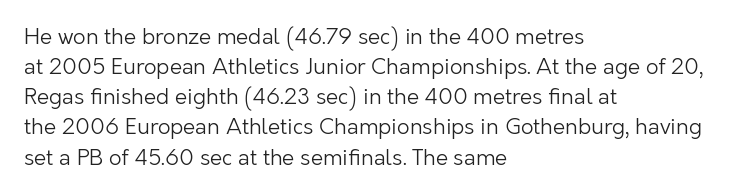
Q: Is the text bold? A: No.
Q: Is the text italic (slanted)? A: No, it is upright.
Q: Is the text underlined? A: No.
Q: How is the paragraph aligned? A: Left-aligned.
Q: Is the spacing between letters normal or unusually wide? A: Normal.
Q: Is the spacing between lines tight, normal or loose? A: Normal.
